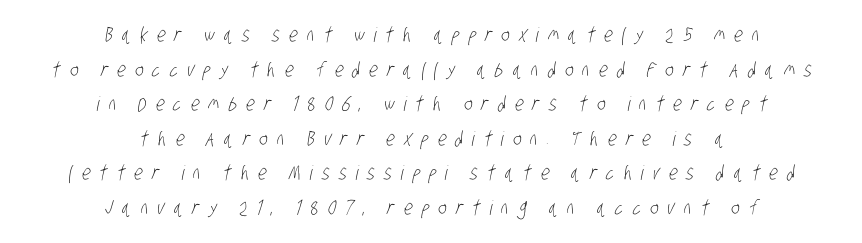
The image shows 20 px text type; set centered, line spacing 1.73x, unusually wide letter spacing (+0.46 em), not underlined.
